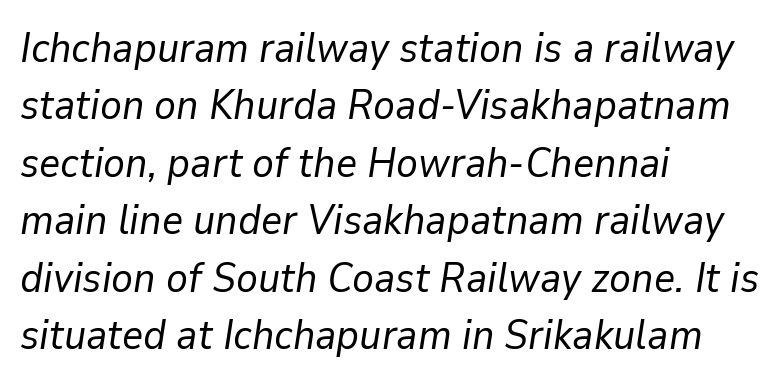
Is the type heavy? It reads as light-to-regular instead. The specimen reads as italic at a glance. Check the space under the baseline: it is left empty. How would I describe the line gaps? Plain and ordinary. Line beginnings align vertically; line endings do not.
